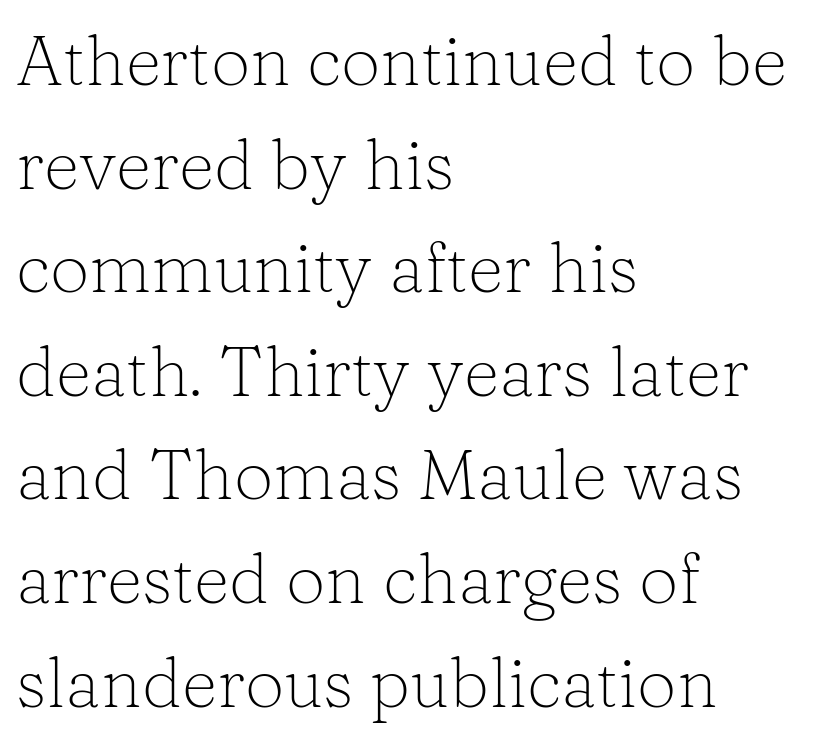
The image shows 70 px light serif type, upright; set left-aligned, normal line spacing (1.48x), normal letter spacing, not underlined; low stroke contrast and a medium x-height.
